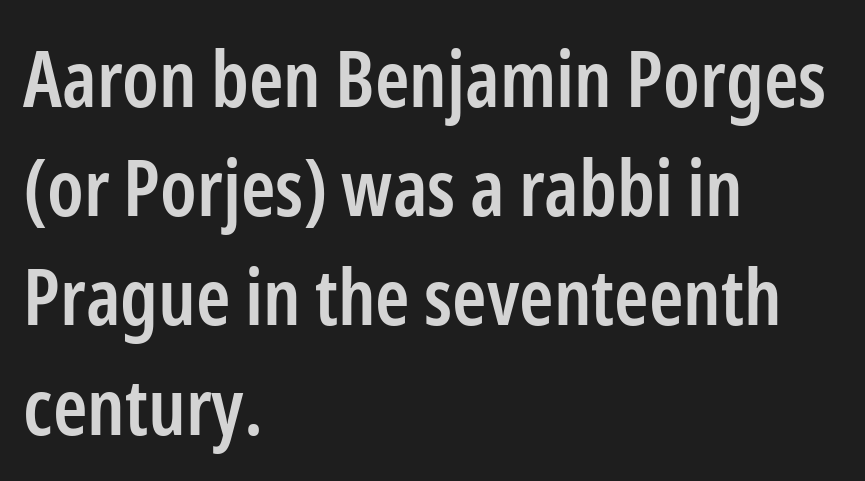
{"serif": "no", "italic": "no", "bold": "semi", "weight": "semibold", "width": "condensed", "stroke_contrast": "low", "x_height": "medium", "monospaced": "no", "underline": "no", "align": "left", "line_spacing": "normal", "line_spacing_ratio": 1.4, "letter_spacing": "normal", "letter_spacing_em": 0.0, "glyph_px": 78}
